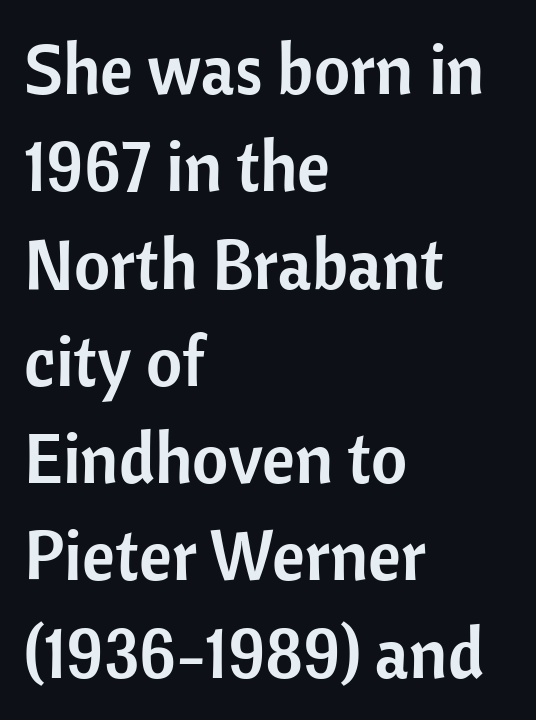
Beneath every word, the page is bare. Each letter keeps its own natural width here, so spacing adapts to shape. This is sans-serif lettering, the kind often seen on screens and signage. Quick note: interline space is typical.
